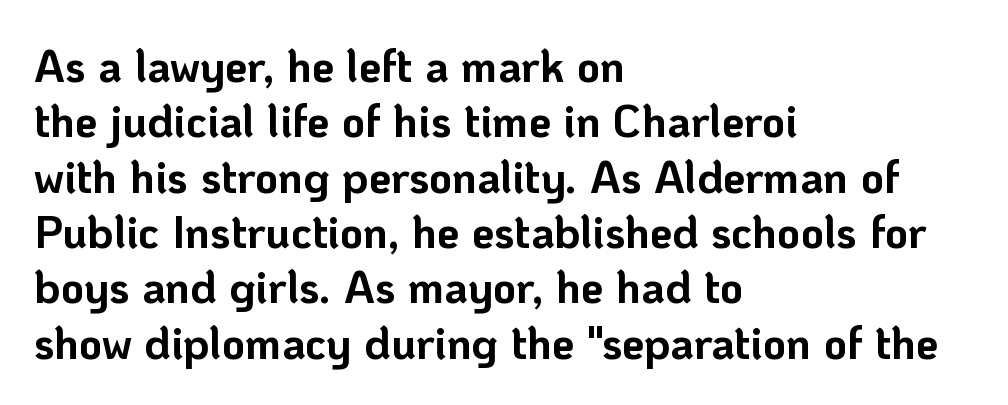
The image shows 45 px bold sans-serif type, upright; set left-aligned, line spacing 1.23x, normal letter spacing, not underlined; low stroke contrast and a medium x-height.
